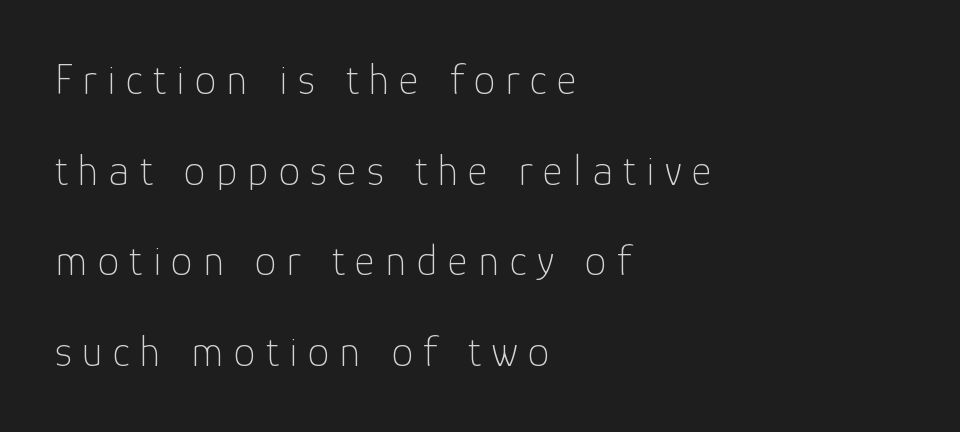
Varying glyph widths throughout — classic text-font behaviour. Beneath every word, the page is bare. A sans-serif font was chosen for this passage. Loosely led — the rows are spread out. One-word summary of the alignment: left. Weight: in the light-to-regular range.
